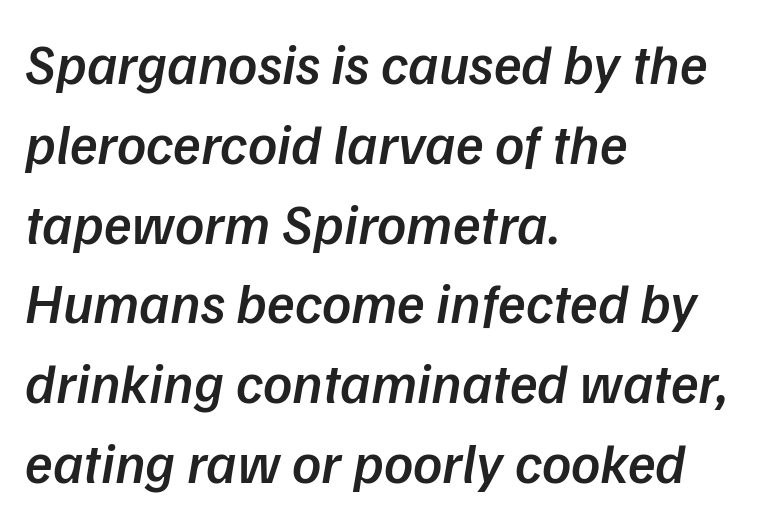
Q: Is the text bold? A: Semi-bold.
Q: Is the typeface a serif or a sans-serif typeface? A: Sans-serif.
Q: Is the text underlined? A: No.
Q: How is the paragraph aligned? A: Left-aligned.
Q: Is the spacing between letters normal or unusually wide? A: Normal.
Q: Is the spacing between lines tight, normal or loose? A: Normal.
Q: Width (condensed, normal, or wide)? A: Normal.
Q: Stroke contrast? A: Low.
Q: x-height? A: Medium.
Q: Monospaced? A: No.
